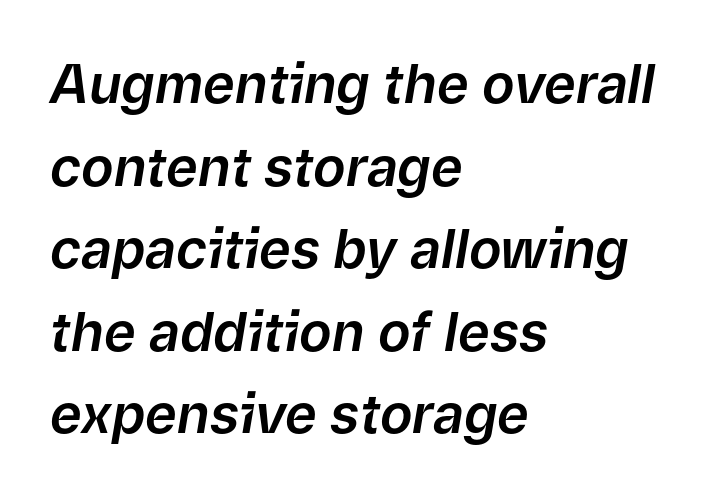
{"italic": "yes", "lean": "right", "slant_degrees": 9, "width": "normal", "stroke_contrast": "low", "x_height": "medium", "monospaced": "no", "underline": "no", "align": "left", "line_spacing": "normal", "line_spacing_ratio": 1.53, "letter_spacing": "normal", "letter_spacing_em": 0.0, "glyph_px": 54}
